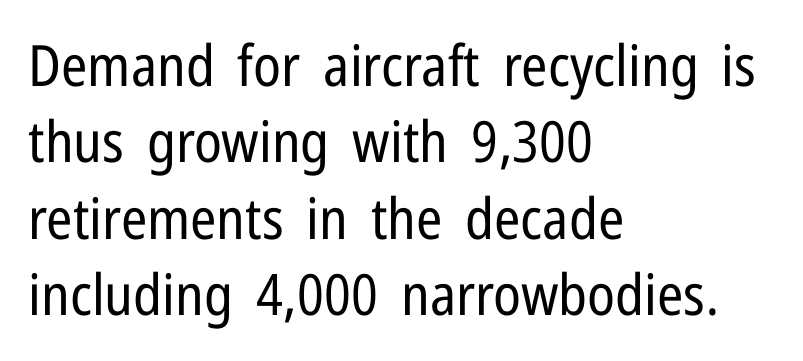
{"serif": "no", "italic": "no", "bold": "no", "weight": "regular", "width": "condensed", "stroke_contrast": "low", "x_height": "medium", "monospaced": "no", "underline": "no", "align": "left", "line_spacing": "normal", "line_spacing_ratio": 1.34, "letter_spacing": "normal", "letter_spacing_em": 0.0, "glyph_px": 57}
